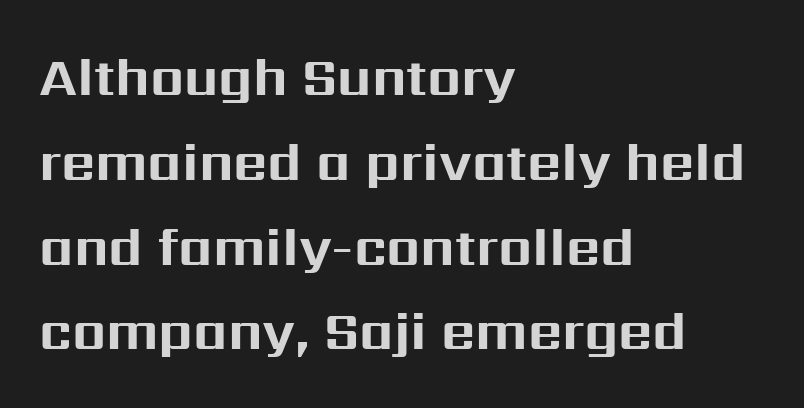
The image shows 53 px bold sans-serif type, upright; set left-aligned, normal line spacing (1.6x), normal letter spacing, not underlined; medium stroke contrast and a medium x-height.
